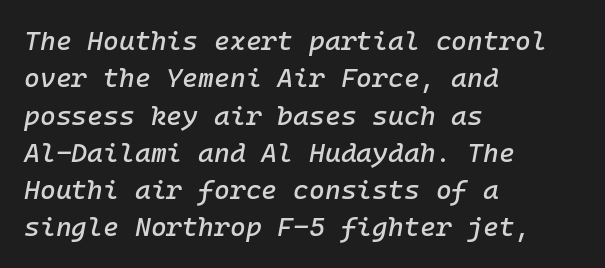
{"italic": "yes", "lean": "right", "slant_degrees": 10, "underline": "no", "align": "left", "line_spacing": "normal", "line_spacing_ratio": 1.38, "letter_spacing": "normal", "letter_spacing_em": 0.0, "glyph_px": 27}
